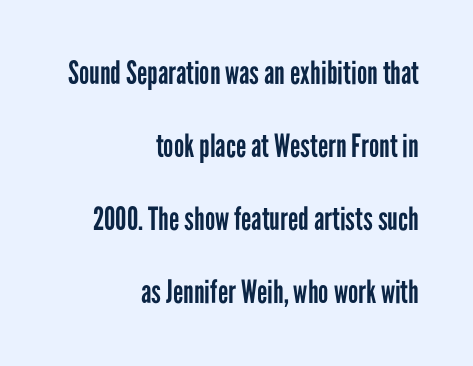
Every character sits straight up, as roman type does. Spacing verdict: proportional, widths tailored to each character. A flush-right, rag-left setting is used for this passage. The baseline area is clear. Weight: regular or lighter. Nope, no serifs anywhere on these letters.
